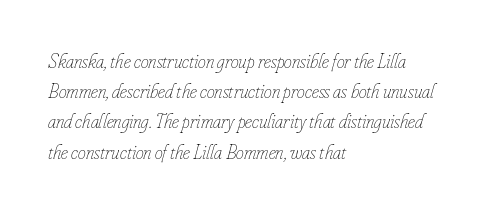
Notice how descenders clear the ascenders below comfortably — that's standard leading. Stem width sits at or under what a default text font uses. Only glyphs here, with clear space below each row. Caption: standard tracking, unaltered.
